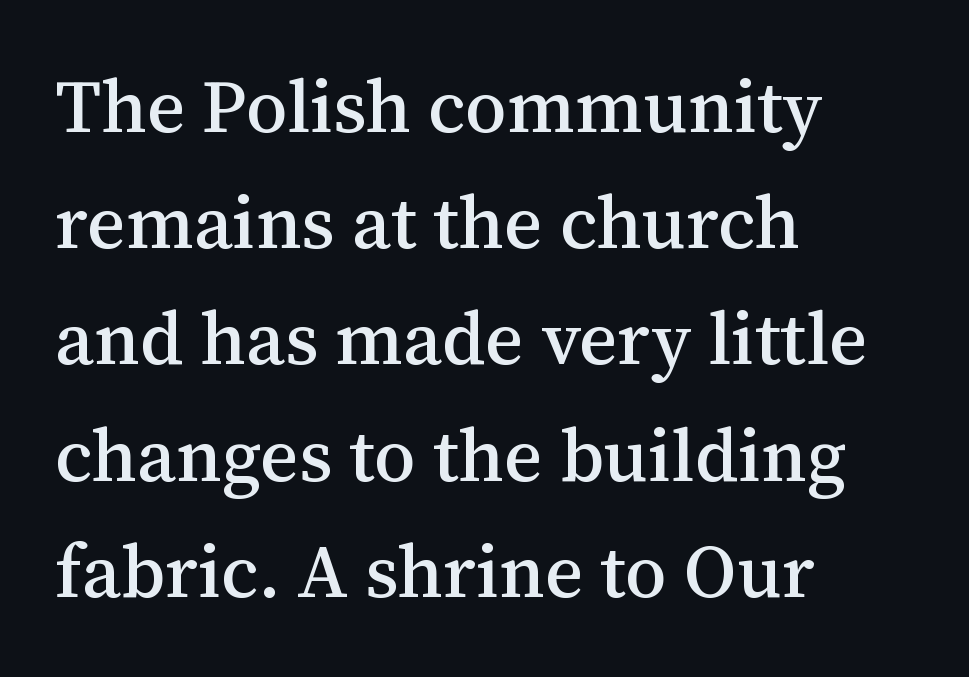
Q: Is the text italic (slanted)? A: No, it is upright.
Q: Is the typeface a serif or a sans-serif typeface? A: Serif.
Q: Is the text underlined? A: No.
Q: How is the paragraph aligned? A: Left-aligned.
Q: Is the spacing between letters normal or unusually wide? A: Normal.
Q: Is the spacing between lines tight, normal or loose? A: Normal.
Q: Width (condensed, normal, or wide)? A: Normal.
Q: Stroke contrast? A: Medium.
Q: x-height? A: Medium.
Q: Monospaced? A: No.
